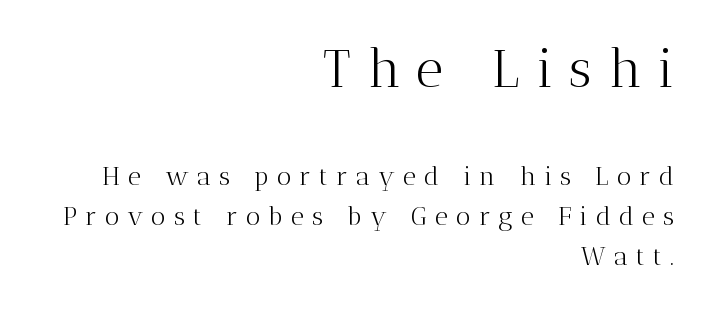
What's the leading like? Ordinary, nothing unusual. What kind of face is this? One with serifs. Observe the wide spacing: letters keep a clear distance from each other. The letters stand upright; this is a roman face.
